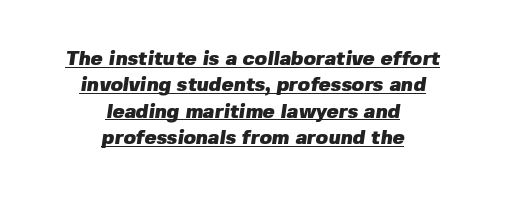
{"bold": "yes", "underline": "yes", "align": "center", "line_spacing": "normal", "line_spacing_ratio": 1.32, "letter_spacing": "normal", "letter_spacing_em": 0.0, "glyph_px": 20}
